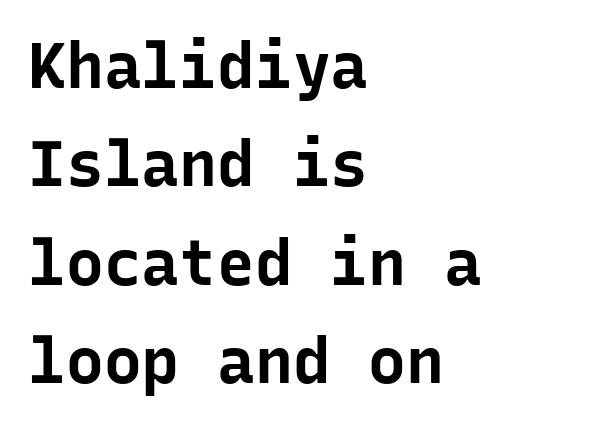
{"serif": "no", "italic": "no", "bold": "yes", "weight": "bold", "width": "normal", "stroke_contrast": "low", "x_height": "medium", "monospaced": "yes", "underline": "no", "align": "left", "line_spacing": "normal", "line_spacing_ratio": 1.56, "letter_spacing": "normal", "letter_spacing_em": 0.0, "glyph_px": 63}
